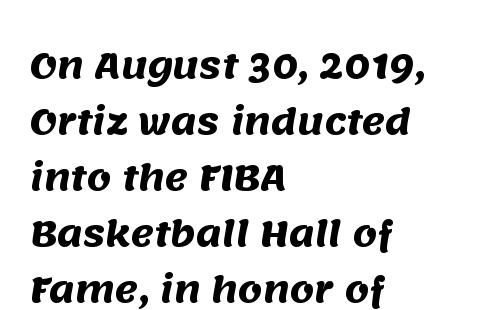
Does the leading feel generous? No, just average. Each letter keeps its own natural width here, so spacing adapts to shape. This sample uses plain, unmodified letter spacing. A full-strength bold gives these letters their thick strokes. All the whitespace from short lines collects on the right.
